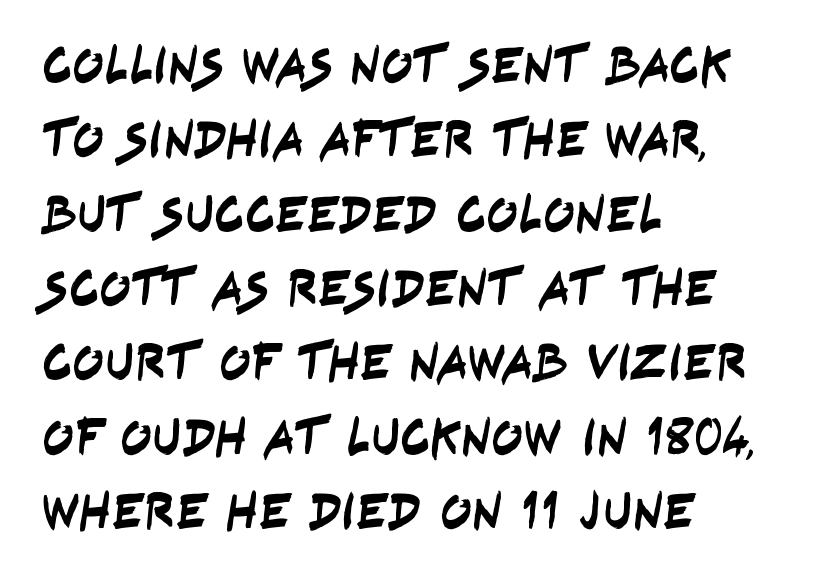
The passage is arranged the way most books set body copy — flush left. Classification — sans serif. The face used here is proportionally spaced, like ordinary book or web type. Bare-footed words on every line. Successive baselines arrive at the customary interval. No extra tracking has been applied to these lines.
